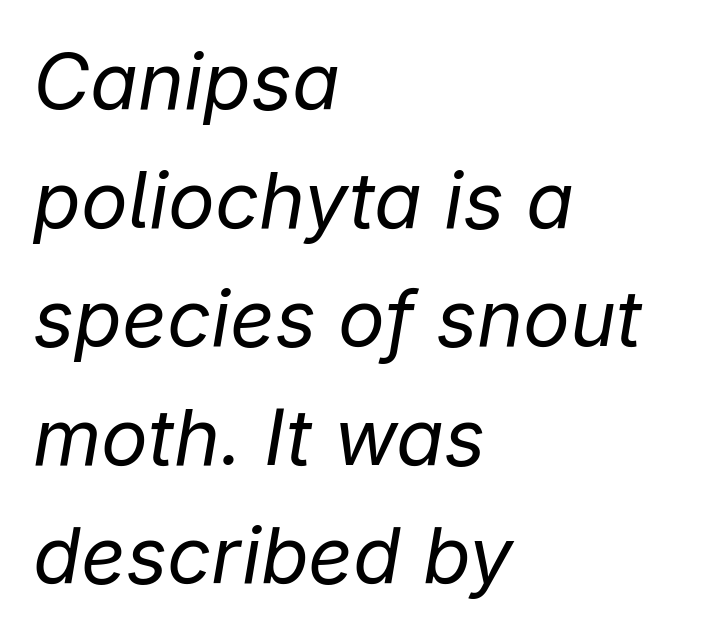
{"italic": "yes", "lean": "right", "slant_degrees": 9, "bold": "no", "weight": "regular", "width": "normal", "stroke_contrast": "low", "x_height": "medium", "monospaced": "no", "underline": "no", "align": "left", "line_spacing": "normal", "line_spacing_ratio": 1.52, "letter_spacing": "normal", "letter_spacing_em": 0.0, "glyph_px": 78}
